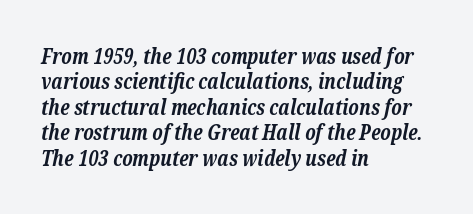
Q: Is the text bold? A: Yes.
Q: Is the text italic (slanted)? A: Yes, it leans right by about 12 degrees.
Q: Is the text underlined? A: No.
Q: How is the paragraph aligned? A: Left-aligned.
Q: Is the spacing between letters normal or unusually wide? A: Normal.
